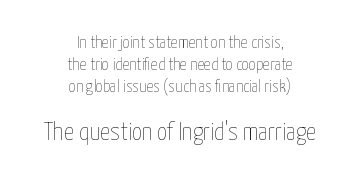
The image shows 25 px text type, upright; set centered, normal line spacing (1.29x), normal letter spacing, not underlined; the second (bottom) block is 1.47x larger.
